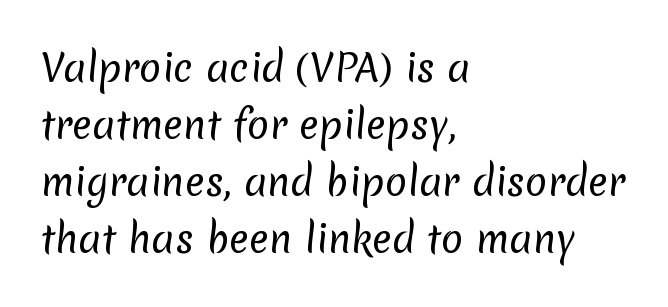
Q: Is the text bold? A: No.
Q: Is the typeface a serif or a sans-serif typeface? A: Sans-serif.
Q: Is the text underlined? A: No.
Q: How is the paragraph aligned? A: Left-aligned.
Q: Is the spacing between letters normal or unusually wide? A: Normal.
Q: Is the spacing between lines tight, normal or loose? A: Normal.
Q: Width (condensed, normal, or wide)? A: Normal.
Q: Stroke contrast? A: Low.
Q: x-height? A: Medium.
Q: Monospaced? A: No.
